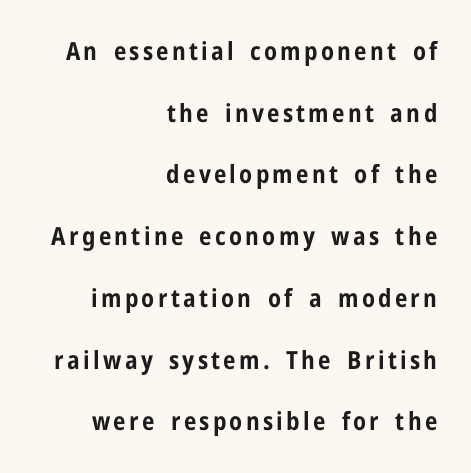
Q: Is the text bold? A: Yes.
Q: Is the text italic (slanted)? A: No, it is upright.
Q: Is the text underlined? A: No.
Q: How is the paragraph aligned? A: Right-aligned.
Q: Is the spacing between lines tight, normal or loose? A: Loose.
